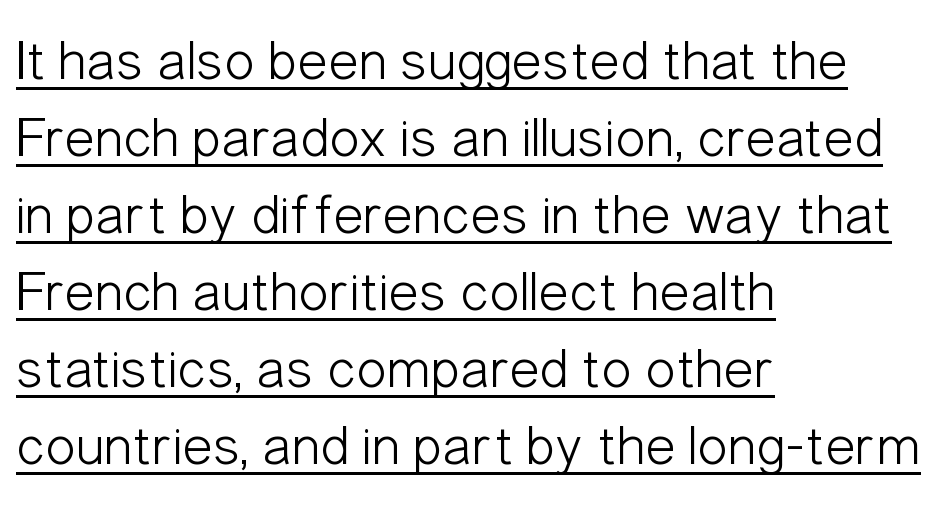
The image shows 57 px light, condensed sans-serif type, upright; set left-aligned, normal line spacing (1.35x), normal letter spacing, underlined; low stroke contrast and a medium x-height.
